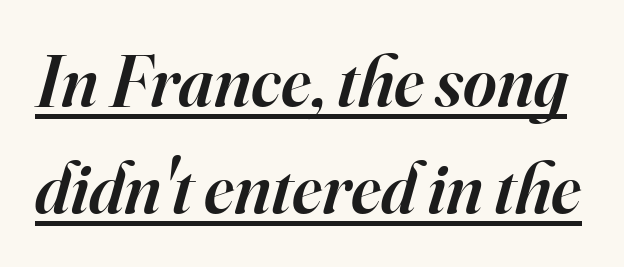
The image shows 72 px semibold serif type, italic (leaning right); set normal line spacing (1.48x), normal letter spacing, underlined; high stroke contrast and a small x-height.
